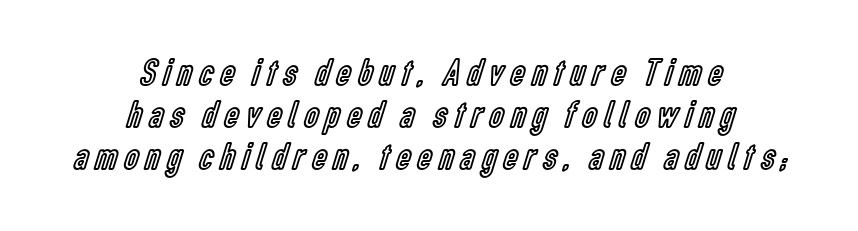
The image shows 39 px condensed type; set centered, tight line spacing (1.08x), not underlined; a medium x-height.
